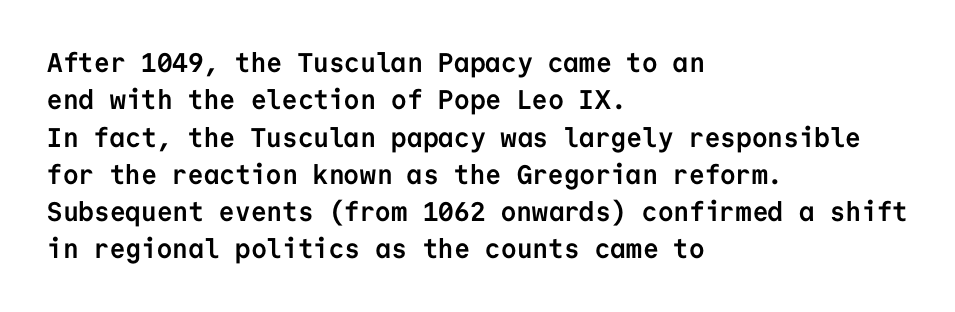
It's the straight-up-and-down kind of type. The lines are quadded left. Letter spacing: default. Rule under the text: the space is simply empty. The space between consecutive lines is moderate. Notice how thick the strokes are: this is what a full bold looks like.
